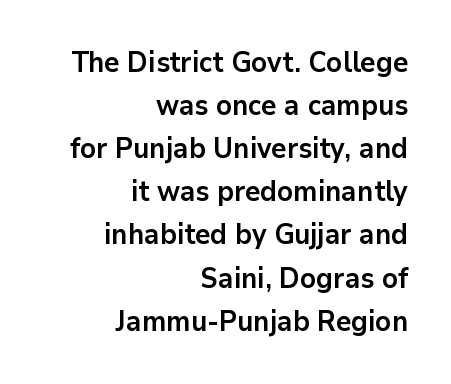
The tracking reads as untouched default to a designer's eye. This is sans-serif lettering, the kind often seen on screens and signage. Note the varied advance widths — an 'i' is clearly narrower than an 'm'. The strip under each line holds only bare page.
